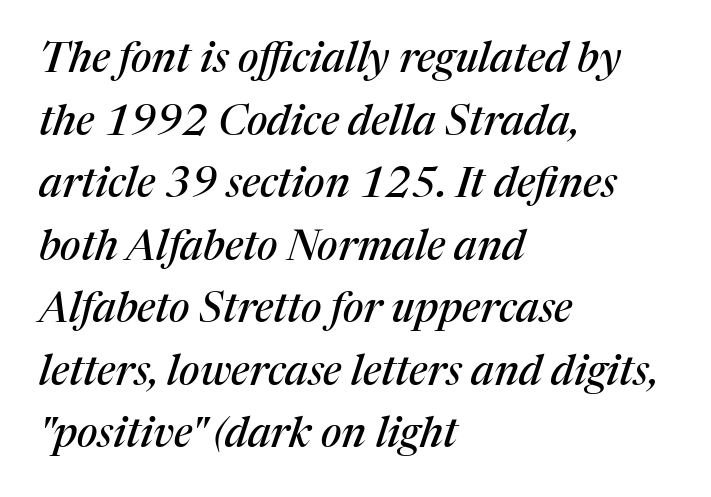
Note: serifs present on the glyphs. The space beneath each line is pristine and unruled. Varying glyph widths throughout — classic text-font behaviour. This rendering uses left alignment, leaving the right contour irregular.
